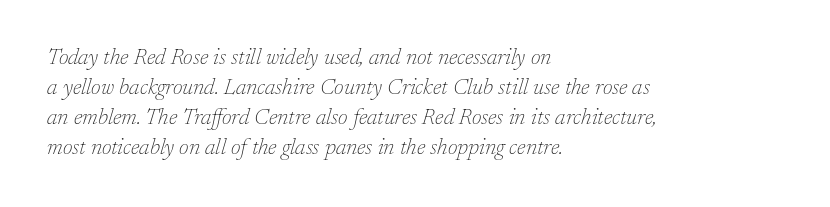
The characters are drawn with everyday or finer stroke widths. The text block is weighted toward the left margin, trailing off unevenly rightward. Italic? Definitely — the glyphs are oblique. A bare baseline throughout the passage. Students, observe: this is what conventionally led text looks like.
